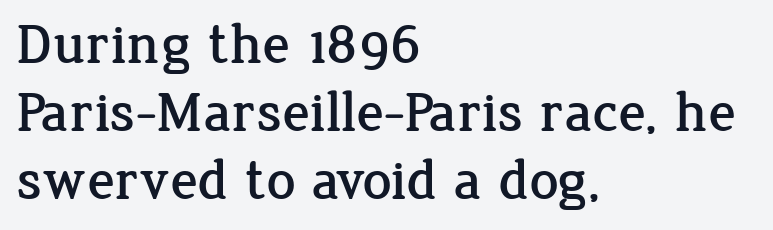
Q: Is the text italic (slanted)? A: No, it is upright.
Q: Is the typeface a serif or a sans-serif typeface? A: Serif.
Q: Is the text underlined? A: No.
Q: How is the paragraph aligned? A: Left-aligned.
Q: Is the spacing between letters normal or unusually wide? A: Normal.
Q: Width (condensed, normal, or wide)? A: Normal.
Q: Stroke contrast? A: Low.
Q: x-height? A: Medium.
Q: Monospaced? A: No.
